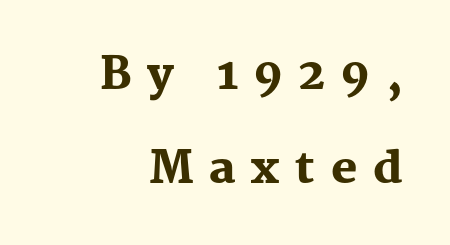
The image shows 44 px heavy serif type, upright; set loose line spacing (2.14x), unusually wide letter spacing (+0.36 em), not underlined; medium stroke contrast and a medium x-height.
